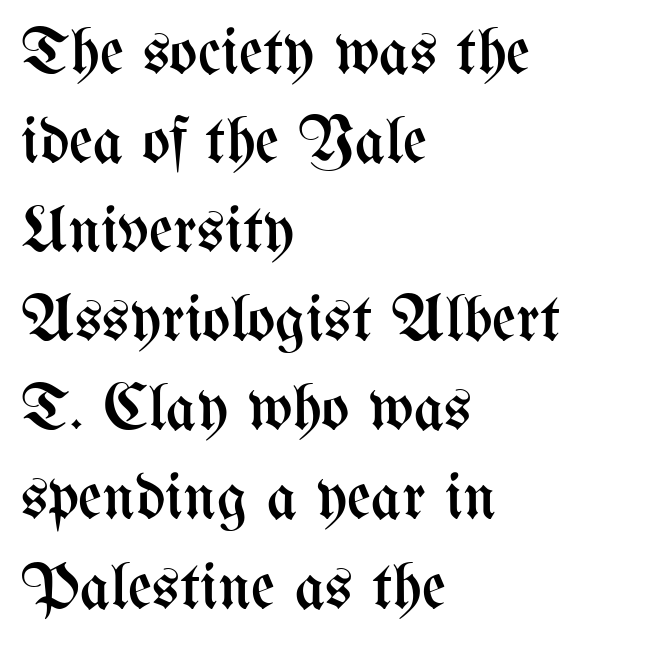
The image shows 66 px regular-weight, condensed type, upright; set left-aligned, normal line spacing (1.35x), normal letter spacing, not underlined; medium stroke contrast and a medium x-height.
